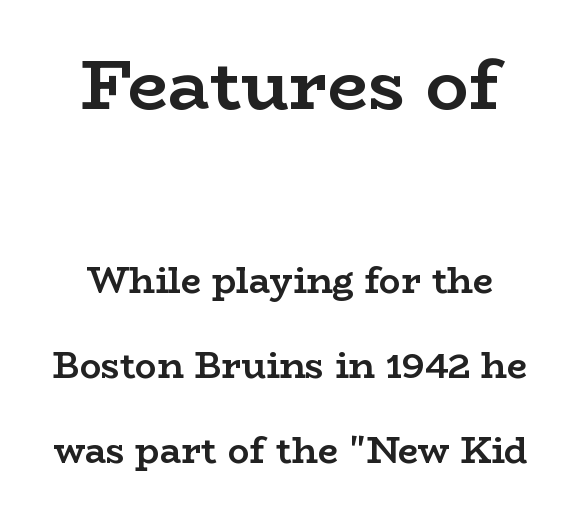
Decoration check: the copy has no underline. Block one is the big one; block two sits smaller underneath. Think of a printed novel: that variable character pitch is what you see here. Does the leading feel generous? Absolutely, it's lavish. The rendering uses a bold face; every stroke is thick and dark.
